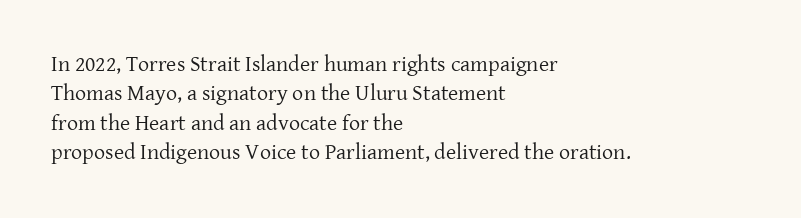
{"italic": "no", "bold": "no", "underline": "no", "align": "left", "line_spacing": "normal", "line_spacing_ratio": 1.34, "letter_spacing": "normal", "letter_spacing_em": 0.0, "glyph_px": 22}
